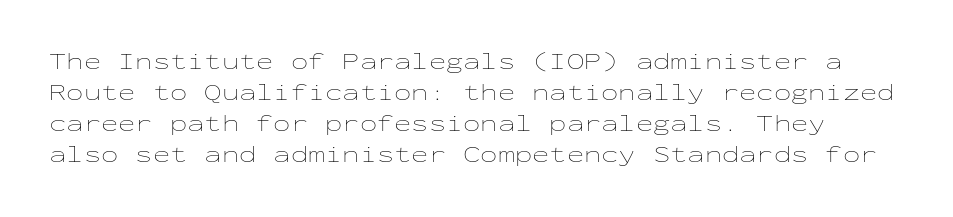
Q: Is the text bold? A: No.
Q: Is the text italic (slanted)? A: No, it is upright.
Q: Is the text underlined? A: No.
Q: Is the spacing between letters normal or unusually wide? A: Normal.
Q: Is the spacing between lines tight, normal or loose? A: Normal.
